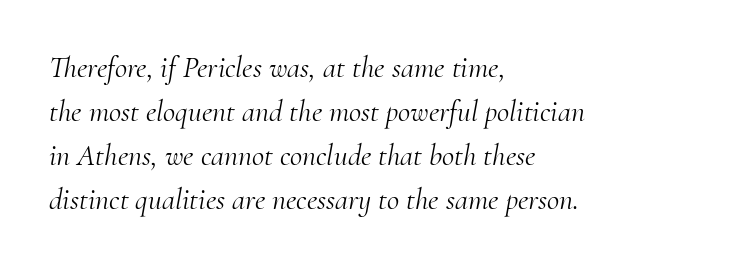
Is there much room between lines? A standard amount, neither cramped nor airy. Check the space under the baseline: it is left empty. The axis of the letterforms is tilted away from vertical. These lines are rendered in a variable-pitch font. The setting favours the left margin, as ordinary paragraphs usually do. The glyphs in this specimen are seriffed.
